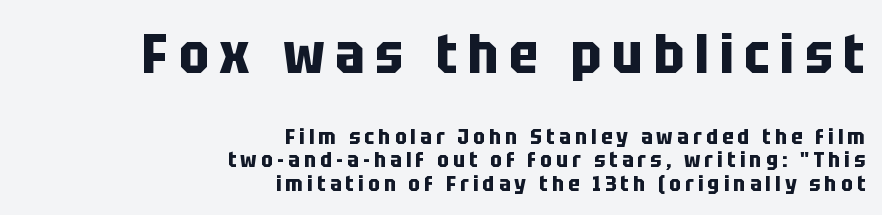
Honestly, the rows look squashed on top of each other. Rule under the text: the space is simply empty. The specimen reads as upright at a glance. Observe the absence of serifs on each vertical stroke in this sample. Size hierarchy here favors the leading block over the trailing one.
